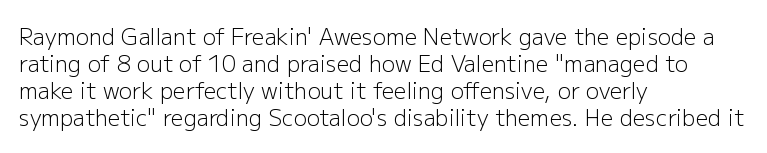
{"italic": "no", "bold": "no", "underline": "no", "align": "left", "line_spacing_ratio": 1.23, "letter_spacing": "normal", "letter_spacing_em": 0.0, "glyph_px": 22}
